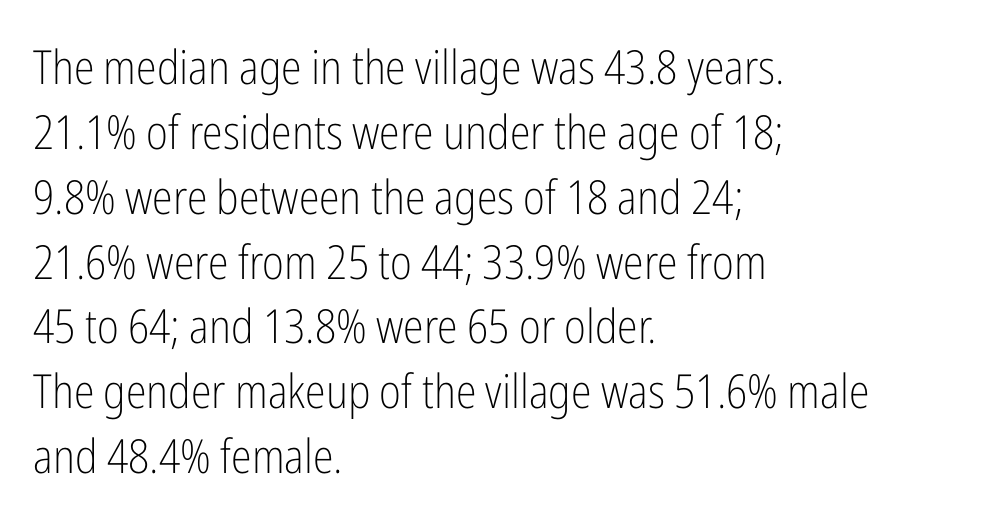
{"serif": "no", "italic": "no", "bold": "no", "weight": "light", "width": "condensed", "stroke_contrast": "low", "x_height": "medium", "monospaced": "no", "underline": "no", "align": "left", "line_spacing": "normal", "line_spacing_ratio": 1.38, "letter_spacing": "normal", "letter_spacing_em": 0.0, "glyph_px": 47}
